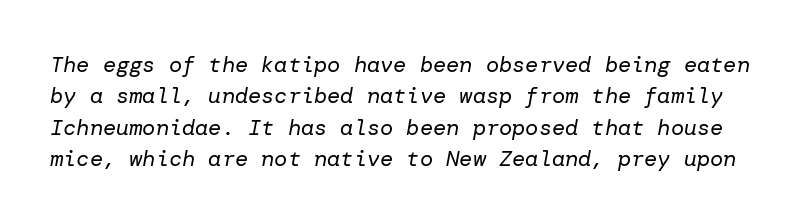
Q: Is the text bold? A: No.
Q: Is the text italic (slanted)? A: Yes, it leans right by about 10 degrees.
Q: Is the text underlined? A: No.
Q: Is the spacing between letters normal or unusually wide? A: Normal.
Q: Is the spacing between lines tight, normal or loose? A: Normal.
